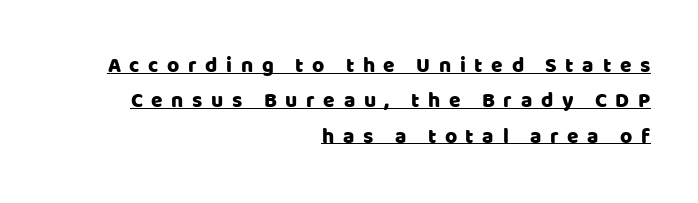
{"italic": "no", "underline": "yes", "align": "right", "line_spacing": "normal", "line_spacing_ratio": 1.68, "letter_spacing": "wide", "letter_spacing_em": 0.41, "glyph_px": 21}
